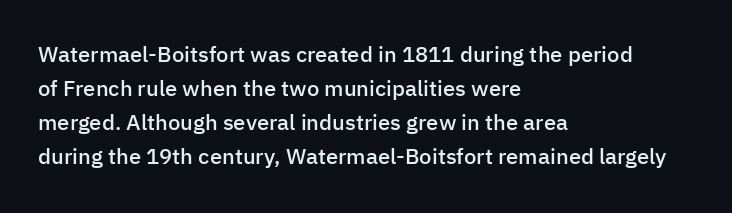
Q: Is the text bold? A: Semi-bold.
Q: Is the text italic (slanted)? A: No, it is upright.
Q: Is the text underlined? A: No.
Q: How is the paragraph aligned? A: Left-aligned.
Q: Is the spacing between letters normal or unusually wide? A: Normal.
Q: Is the spacing between lines tight, normal or loose? A: Normal.
